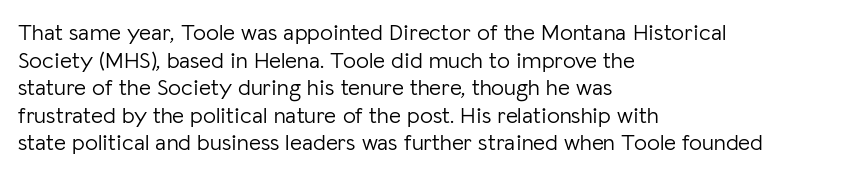
{"italic": "no", "bold": "no", "underline": "no", "align": "left", "line_spacing_ratio": 1.2, "letter_spacing": "normal", "letter_spacing_em": 0.0, "glyph_px": 23}
